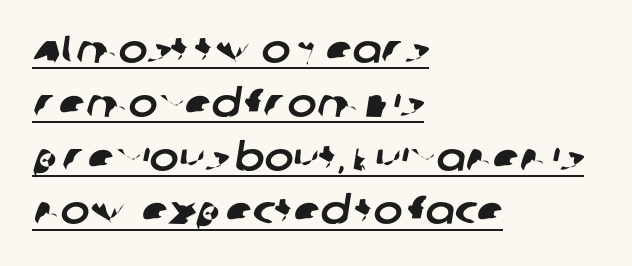
These lines keep a tight, regular rhythm from letter to letter. This rendering uses left alignment, leaving the right contour irregular. Has an underline been added? It has. Each new line begins a customary step beneath the previous one. Is this a fixed-width face? No — the glyphs have proportional, varying widths.
